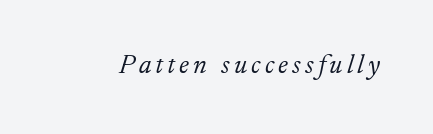
A bare baseline throughout the passage. Style check: oblique. Bold? No — there's no thickening of the strokes.
